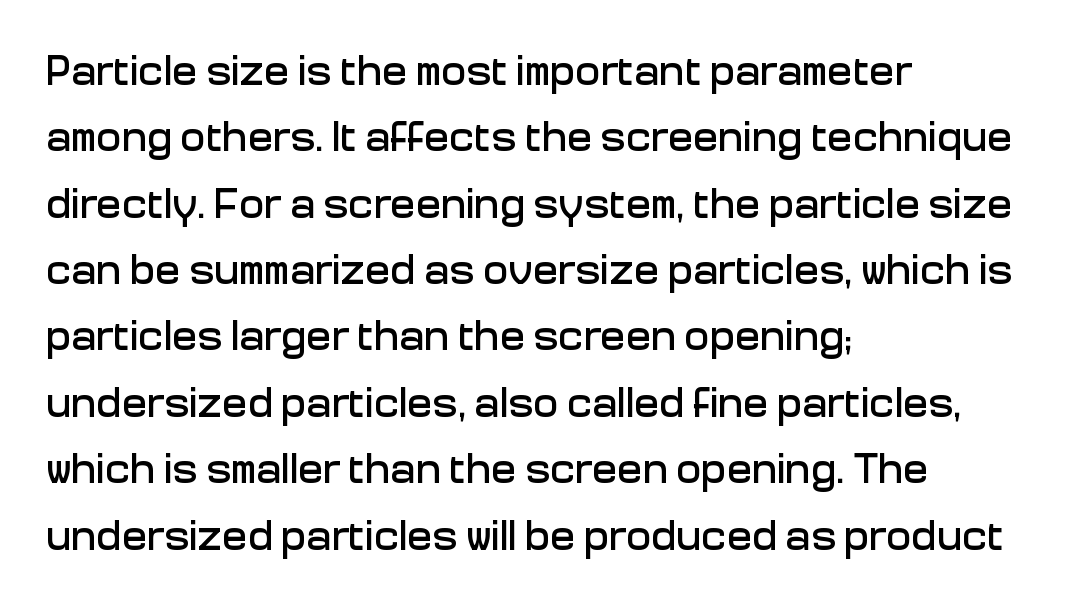
Q: Is the text italic (slanted)? A: No, it is upright.
Q: Is the typeface a serif or a sans-serif typeface? A: Sans-serif.
Q: Is the text underlined? A: No.
Q: How is the paragraph aligned? A: Left-aligned.
Q: Is the spacing between letters normal or unusually wide? A: Normal.
Q: Is the spacing between lines tight, normal or loose? A: Normal.
Q: Width (condensed, normal, or wide)? A: Normal.
Q: Stroke contrast? A: Low.
Q: x-height? A: Medium.
Q: Monospaced? A: No.
